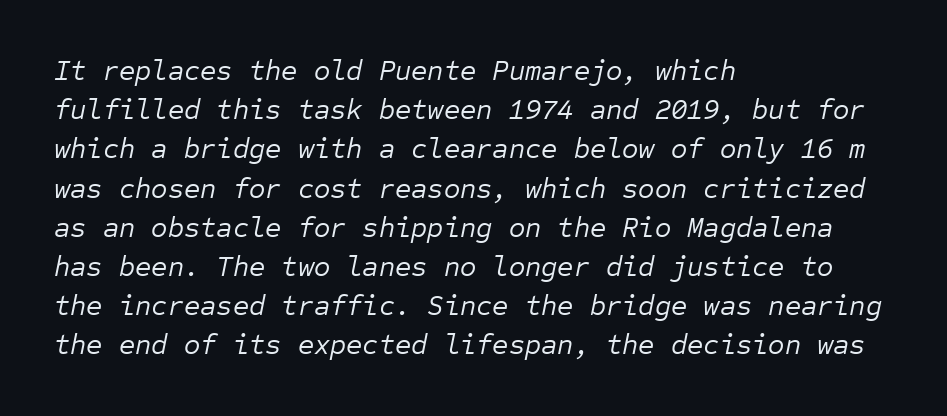
The font is comparable to plain body text, perhaps lighter. You can tell it's italic because the verticals aren't actually vertical. The rendering keeps characters at their native spacing. The rendering uses typewriter-style spacing with identical character cells.
